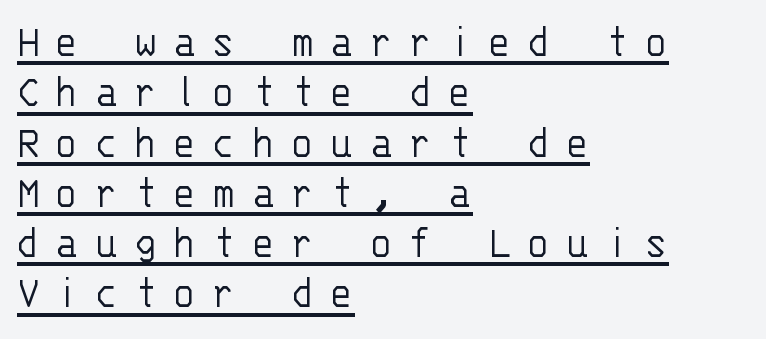
Quick note: not italic, upright. Has an underline been added? It has. Every row of glyphs begins at an identical x-position on the left. The line-height multiplier appears low, near solid setting.
